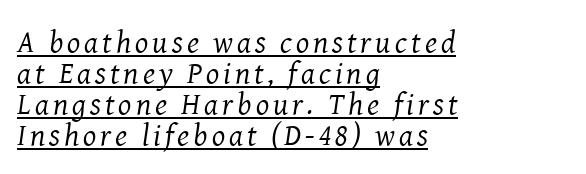
{"serif": "yes", "italic": "yes", "lean": "right", "slant_degrees": 8, "bold": "no", "weight": "regular", "width": "normal", "stroke_contrast": "medium", "x_height": "medium", "monospaced": "no", "underline": "yes", "align": "left", "line_spacing": "tight", "line_spacing_ratio": 1.0, "glyph_px": 31}
